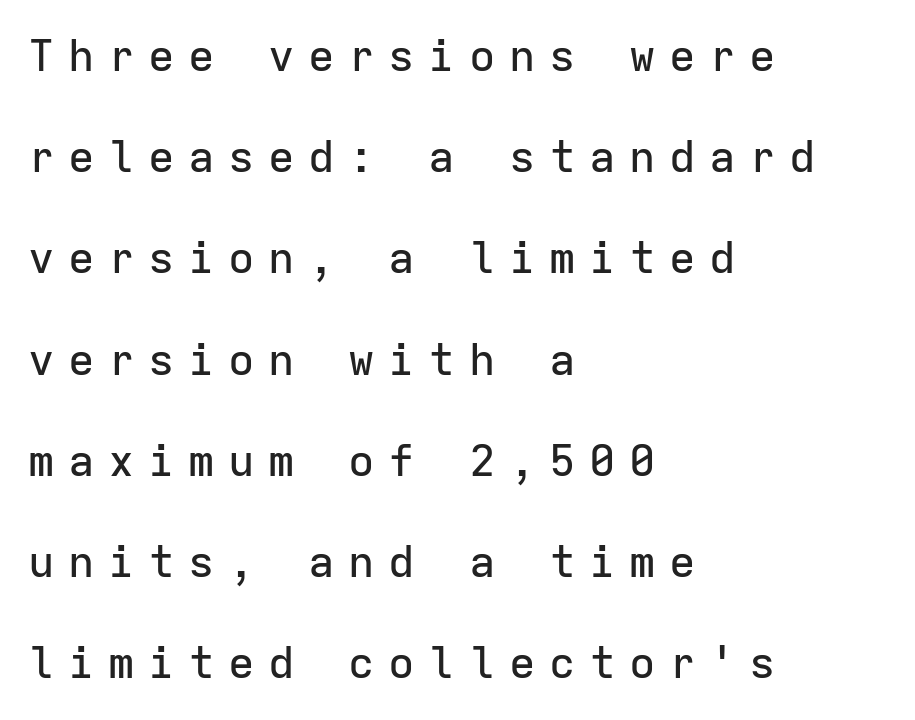
Left-aligned paragraph, ragged on the right. Unlike a traditional serif, this face leaves its strokes unadorned. Is there any slant? The stems are plumb. This rendering widens character spacing well past its baseline value. Every character here occupies the same horizontal width, giving the sample a typewriter-like rhythm. The area under the type is left untouched.
